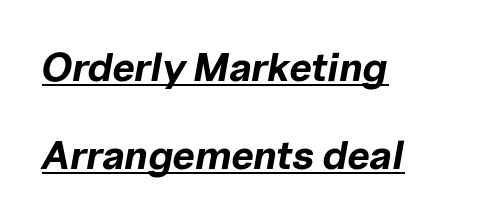
Q: Is the text bold? A: Yes.
Q: Is the text italic (slanted)? A: Yes, it leans right by about 10 degrees.
Q: Is the text underlined? A: Yes.
Q: How is the paragraph aligned? A: Left-aligned.
Q: Is the spacing between letters normal or unusually wide? A: Normal.
Q: Is the spacing between lines tight, normal or loose? A: Loose.
Q: Width (condensed, normal, or wide)? A: Normal.
Q: Stroke contrast? A: Low.
Q: x-height? A: Medium.
Q: Monospaced? A: No.
